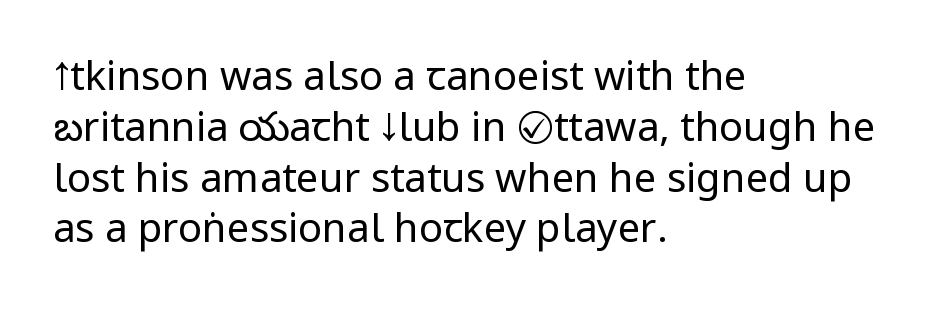
The image shows 40 px regular-weight, condensed sans-serif type, upright; set left-aligned, normal line spacing (1.27x), normal letter spacing, not underlined; low stroke contrast and a large x-height.
